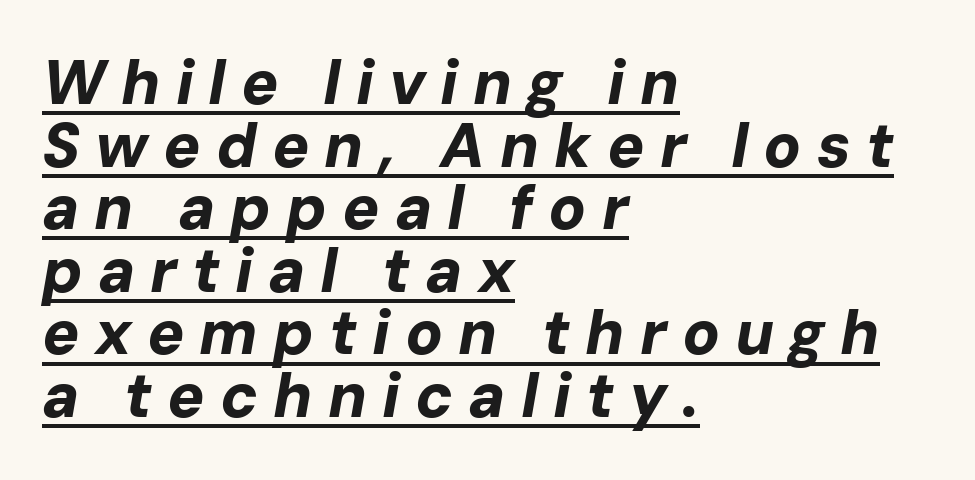
The rendered words wear a rule along their underside. The leading is snug, giving the passage a crowded texture. The face used here has a pronounced slope to its letters. Students, note that the glyphs here are deliberately spaced far apart. Pretty heavy lettering here — definitely bold.
